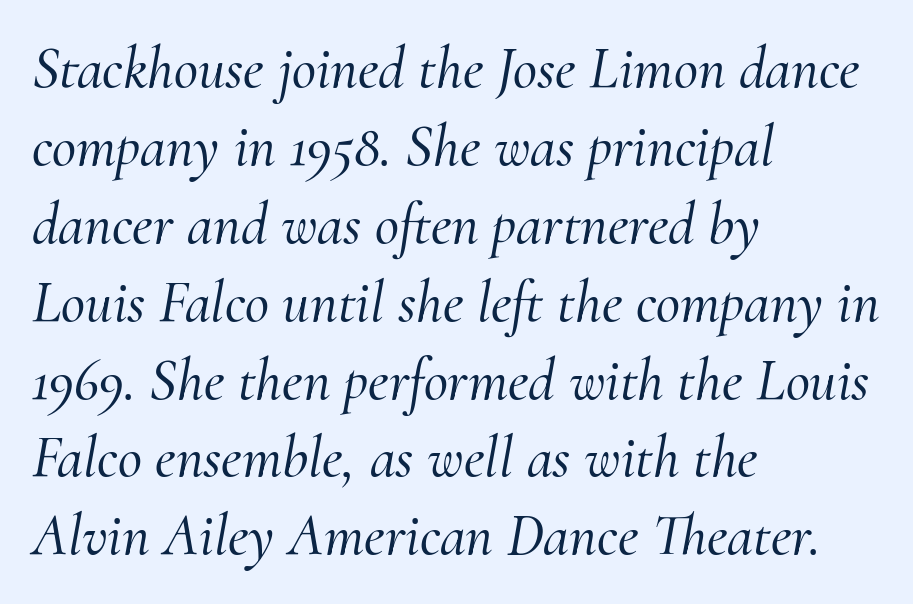
Q: Is the text italic (slanted)? A: Yes, it leans right by about 10 degrees.
Q: Is the typeface a serif or a sans-serif typeface? A: Serif.
Q: Is the text underlined? A: No.
Q: How is the paragraph aligned? A: Left-aligned.
Q: Is the spacing between letters normal or unusually wide? A: Normal.
Q: Is the spacing between lines tight, normal or loose? A: Normal.
Q: Width (condensed, normal, or wide)? A: Normal.
Q: Stroke contrast? A: Medium.
Q: x-height? A: Small.
Q: Monospaced? A: No.
